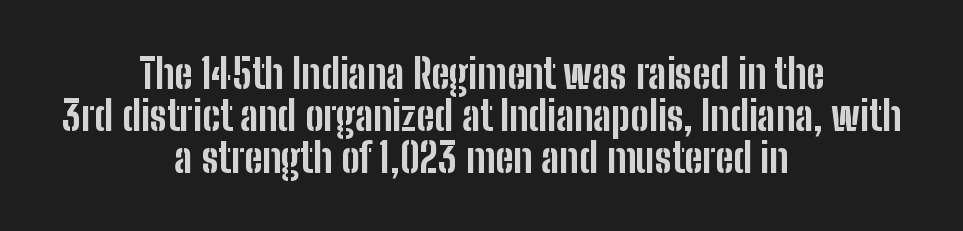
Honestly, the letter spacing is just normal — you wouldn't notice it. This sample has the flowing, uneven cadence of proportional lettering. The setting favours the middle, as headings and verse often do. No feet cap the strokes, marking this as sans-serif type.
